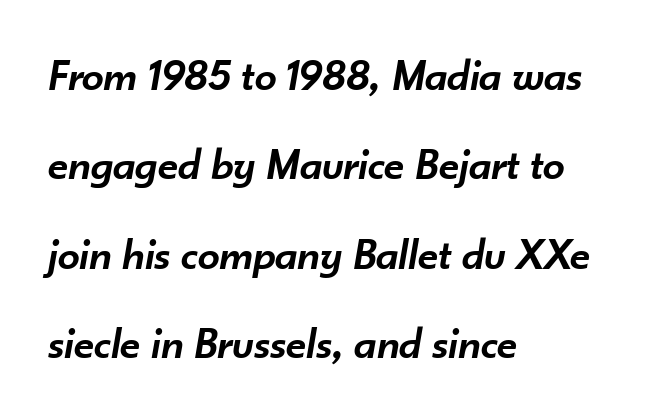
{"italic": "yes", "lean": "right", "slant_degrees": 10, "bold": "semi", "weight": "semibold", "width": "normal", "stroke_contrast": "low", "x_height": "small", "monospaced": "no", "underline": "no", "align": "left", "line_spacing": "loose", "line_spacing_ratio": 2.03, "letter_spacing": "normal", "letter_spacing_em": 0.0, "glyph_px": 44}
